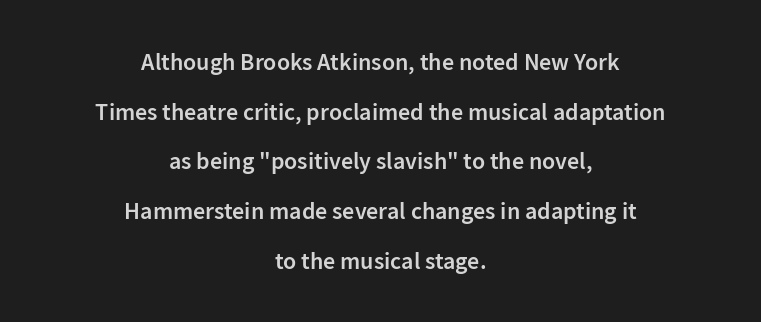
Q: Is the text bold? A: Semi-bold.
Q: Is the text italic (slanted)? A: No, it is upright.
Q: Is the text underlined? A: No.
Q: How is the paragraph aligned? A: Centered.
Q: Is the spacing between letters normal or unusually wide? A: Normal.
Q: Is the spacing between lines tight, normal or loose? A: Loose.
